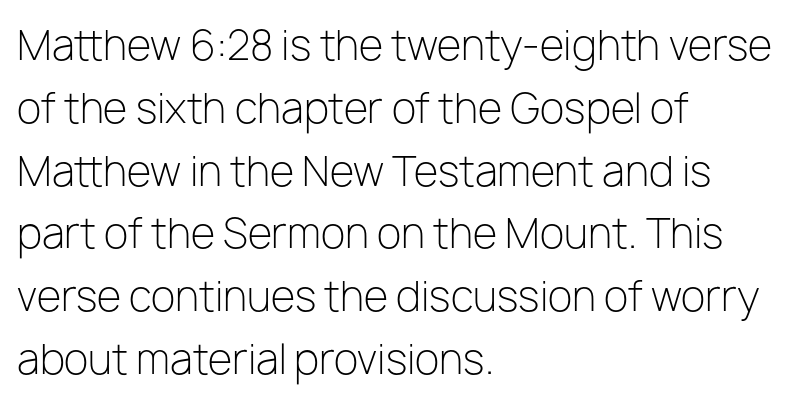
{"serif": "no", "italic": "no", "bold": "no", "weight": "light", "width": "normal", "stroke_contrast": "low", "x_height": "medium", "monospaced": "no", "underline": "no", "align": "left", "line_spacing": "normal", "line_spacing_ratio": 1.57, "letter_spacing": "normal", "letter_spacing_em": 0.0, "glyph_px": 40}
